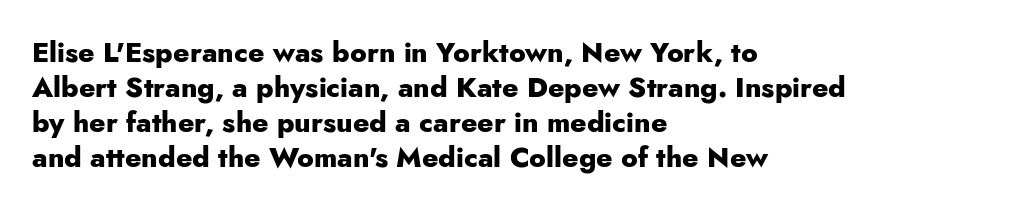
Q: Is the text bold? A: Yes.
Q: Is the text italic (slanted)? A: No, it is upright.
Q: Is the typeface a serif or a sans-serif typeface? A: Sans-serif.
Q: Is the text underlined? A: No.
Q: How is the paragraph aligned? A: Left-aligned.
Q: Is the spacing between letters normal or unusually wide? A: Normal.
Q: Is the spacing between lines tight, normal or loose? A: Normal.
Q: Width (condensed, normal, or wide)? A: Normal.
Q: Stroke contrast? A: Low.
Q: x-height? A: Small.
Q: Monospaced? A: No.
